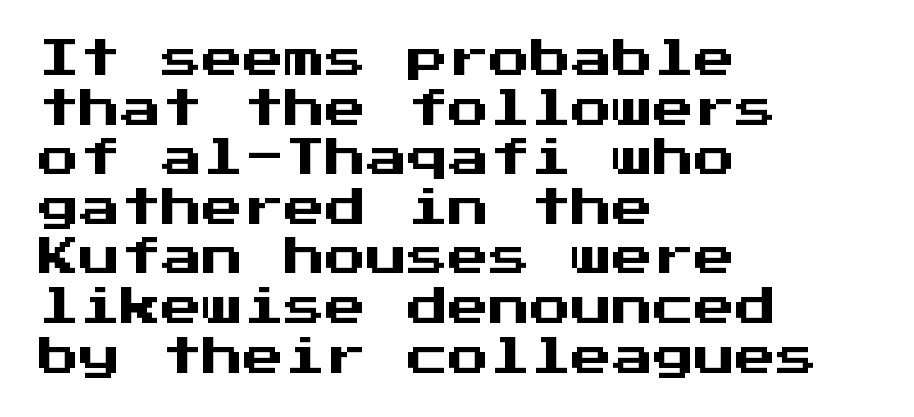
Think of a typewriter: that constant character pitch is what you see here. The ragged edge is on the right, which tells us the setting is flush left. Quick note: not italic, upright. Is this a sans? Yes — the strokes have no serifs.
